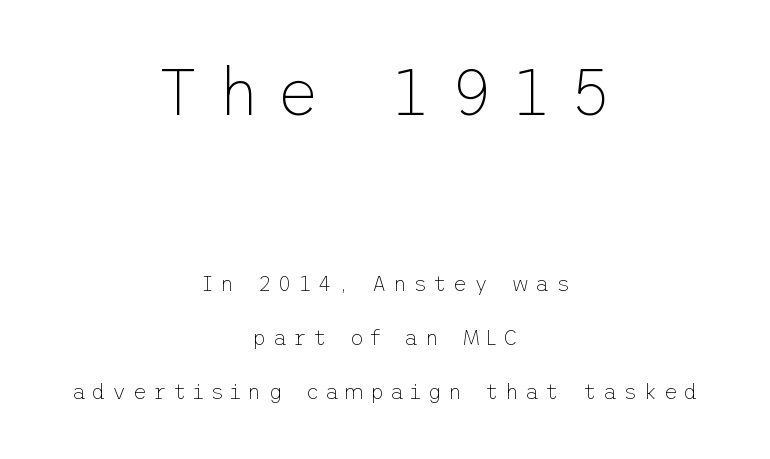
Do the letters lean? They stand straight. Classification — sans serif. Horizontally, the lines are justified to the midpoint only. Quick note: underline off. Which of the two is more prominent by size? The first, at the top.
